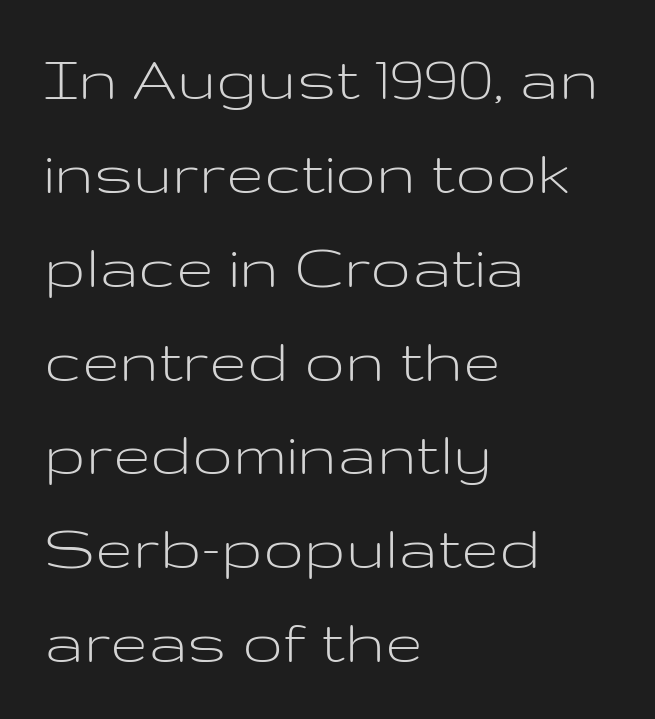
{"serif": "no", "italic": "no", "bold": "no", "weight": "light", "width": "wide", "stroke_contrast": "low", "x_height": "medium", "monospaced": "no", "underline": "no", "align": "left", "line_spacing": "normal", "line_spacing_ratio": 1.38, "letter_spacing": "normal", "letter_spacing_em": 0.0, "glyph_px": 68}
